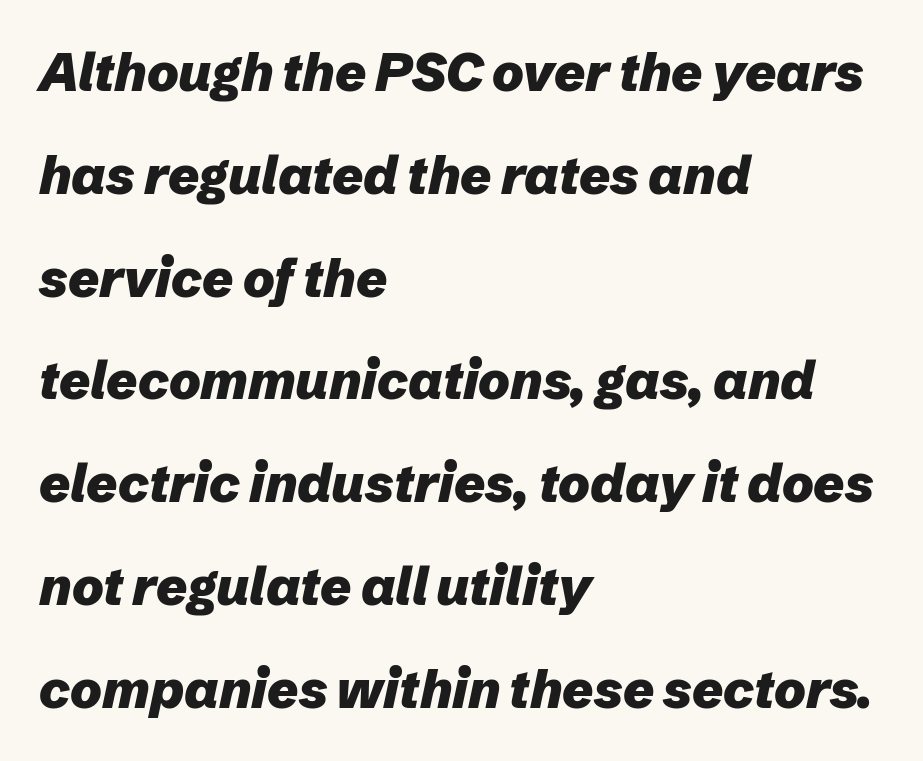
The passage shown is emphatically bold. The area under the type is left untouched. Airy leading. A typesetter would call this proportional, since set widths differ per character. These lines stack with their left ends in a neat column.
